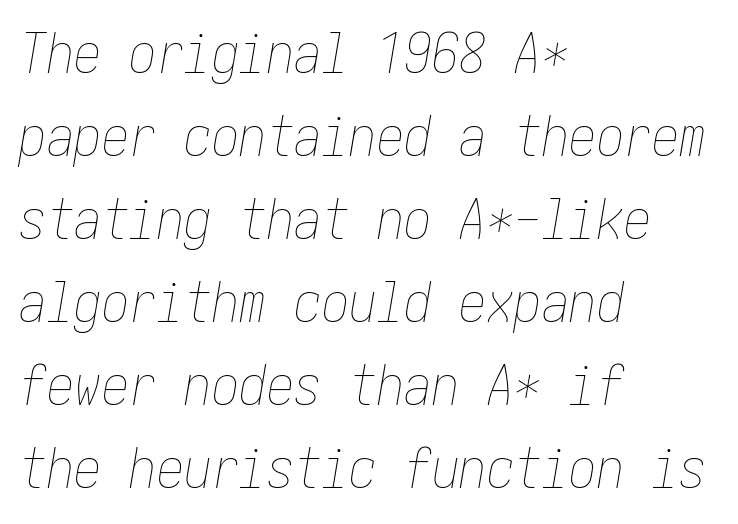
{"italic": "yes", "lean": "right", "slant_degrees": 10, "bold": "no", "weight": "thin", "width": "condensed", "stroke_contrast": "low", "x_height": "medium", "underline": "no", "align": "left", "line_spacing": "normal", "line_spacing_ratio": 1.51, "letter_spacing": "normal", "letter_spacing_em": 0.0, "glyph_px": 55}
